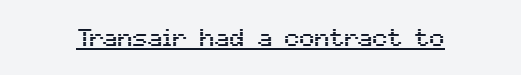
You can tell it's not italic because the verticals are truly vertical. Honestly, the letter spacing is just normal — you wouldn't notice it. Students, observe the line beneath the letters — that is underlining.
